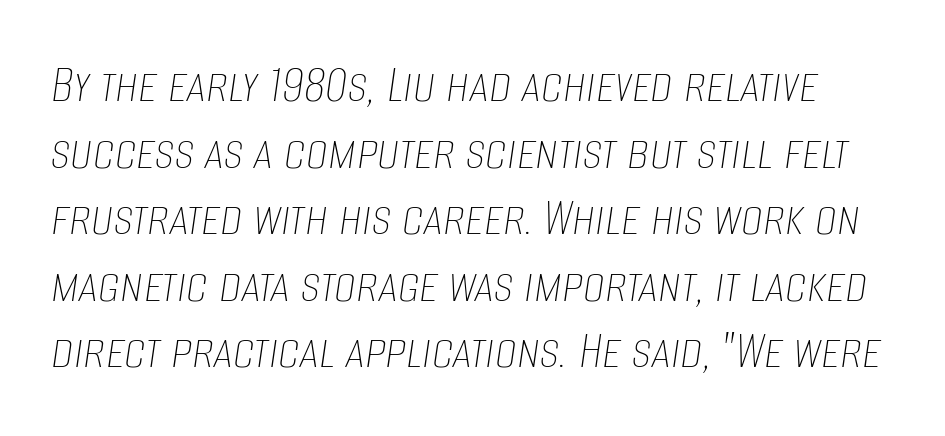
{"italic": "yes", "lean": "right", "slant_degrees": 8, "bold": "no", "weight": "thin", "width": "condensed", "stroke_contrast": "low", "x_height": "large", "monospaced": "no", "underline": "no", "line_spacing_ratio": 1.21, "letter_spacing": "normal", "letter_spacing_em": 0.0, "glyph_px": 55}
